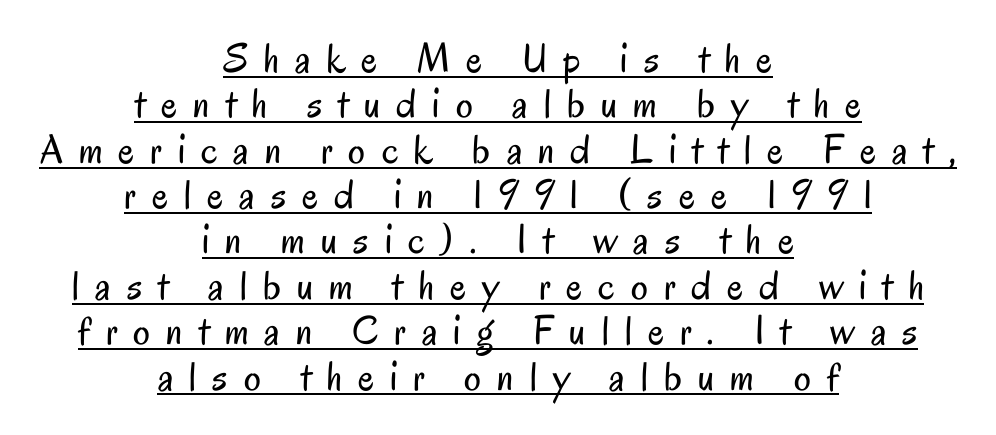
{"serif": "no", "italic": "no", "bold": "no", "weight": "regular", "width": "condensed", "stroke_contrast": "low", "x_height": "small", "monospaced": "no", "underline": "yes", "align": "center", "line_spacing": "tight", "line_spacing_ratio": 1.08, "letter_spacing": "wide", "letter_spacing_em": 0.38, "glyph_px": 42}
